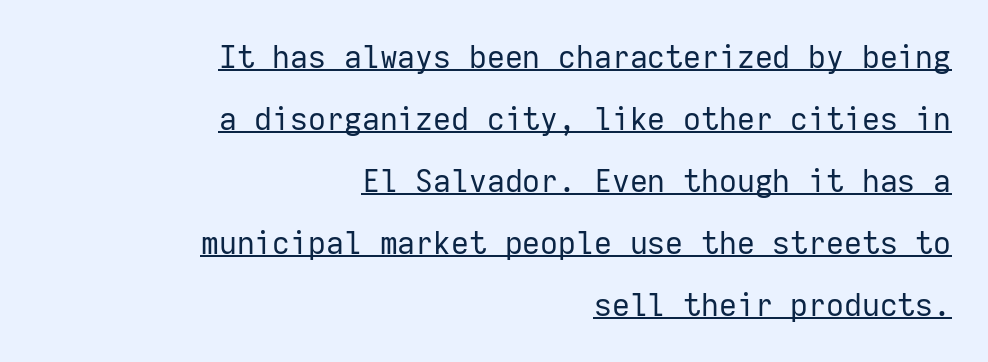
The letters look calm and open, with moderate or lighter stems. Quick note: interline space is abundant. The text was rendered using a sans face with plain stroke endings. When letters stand straight like this, we call the style roman or upright. What stands out about the letter spacing? Nothing — it is the standard amount.
